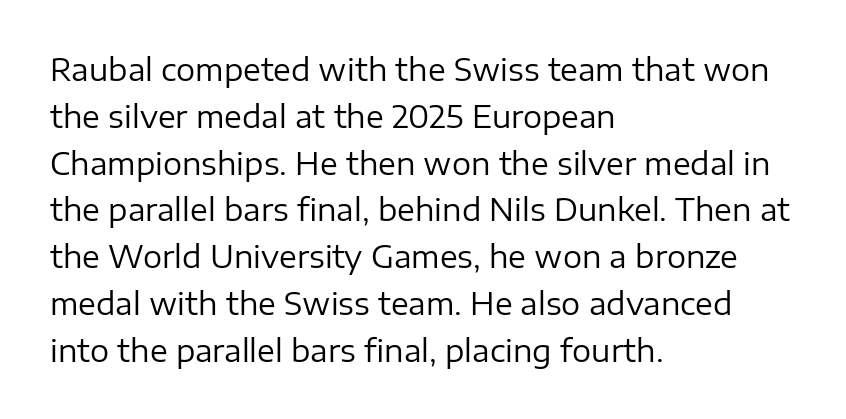
{"serif": "no", "italic": "no", "bold": "no", "weight": "regular", "width": "normal", "stroke_contrast": "low", "x_height": "medium", "monospaced": "no", "underline": "no", "align": "left", "line_spacing": "normal", "line_spacing_ratio": 1.56, "letter_spacing": "normal", "letter_spacing_em": 0.0, "glyph_px": 30}
